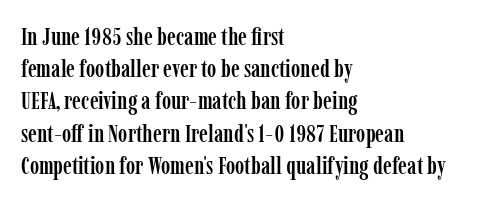
No italicization has been applied; the sample stays upright. This sample uses plain, unmodified letter spacing. Decoration check: the copy has no underline. The typesetter chose a ragged-right arrangement here. Interline gaps are of average width in this sample.
